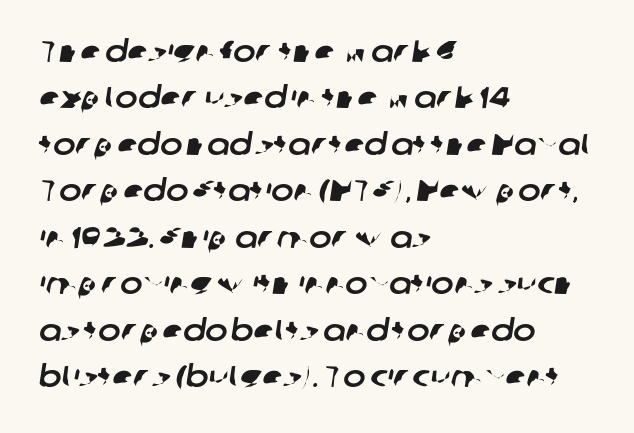
The image shows 30 px sans-serif type; set left-aligned, normal line spacing (1.55x), normal letter spacing, not underlined; low stroke contrast and a medium x-height.
